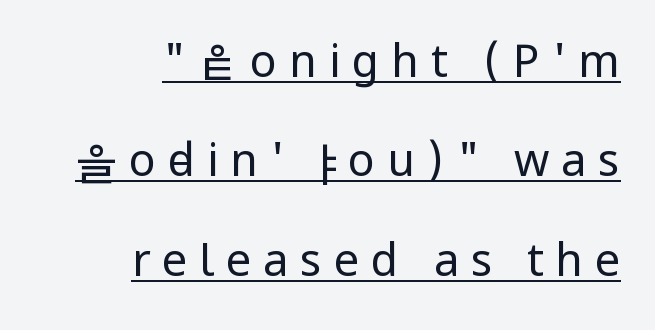
Q: Is the text bold? A: No.
Q: Is the text italic (slanted)? A: No, it is upright.
Q: Is the typeface a serif or a sans-serif typeface? A: Sans-serif.
Q: Is the text underlined? A: Yes.
Q: How is the paragraph aligned? A: Right-aligned.
Q: Is the spacing between letters normal or unusually wide? A: Unusually wide.
Q: Is the spacing between lines tight, normal or loose? A: Loose.
Q: Width (condensed, normal, or wide)? A: Condensed.
Q: Stroke contrast? A: Low.
Q: x-height? A: Large.
Q: Monospaced? A: No.
